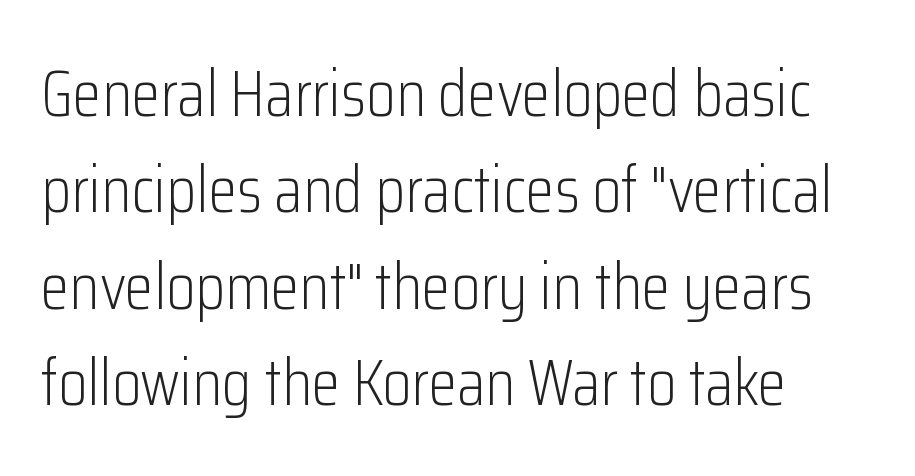
Alignment: flush left. It's the straight-up-and-down kind of type. Short note: letters normally spaced. Line spacing here is normal. Check where the strokes stop: nothing finishes them off — pure sans.
